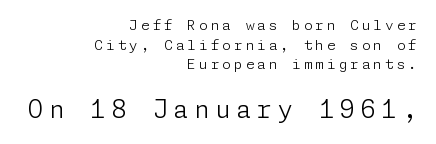
The image shows 25 px text type, upright; set right-aligned, normal line spacing (1.41x), unusually wide letter spacing (+0.21 em), not underlined; the second (bottom) block is 1.79x larger.
